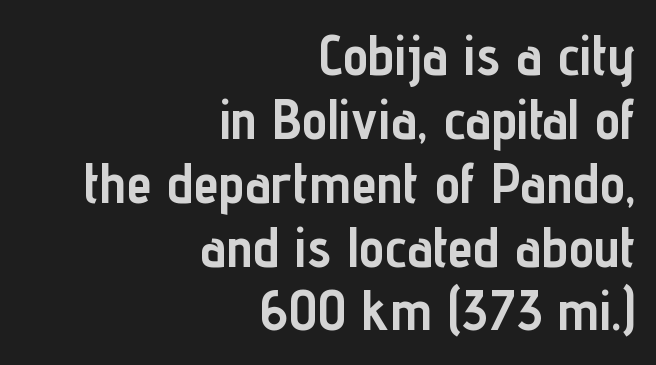
Leading: reduced. How heavy is the stroke? Heavy — this is a bold. Descenders hang freely into open space. Compared with a flush-left layout, this one pins lines to the opposite, right side.
